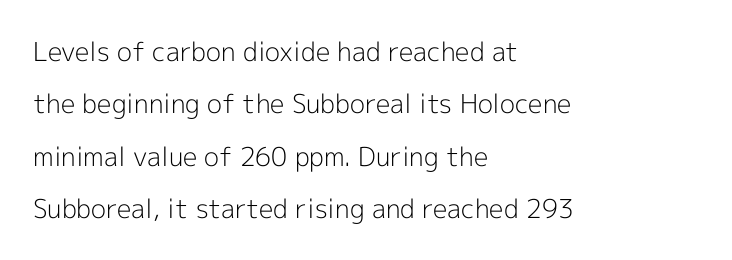
The image shows 26 px text type, upright; set left-aligned, loose line spacing (2.01x), normal letter spacing, not underlined.
